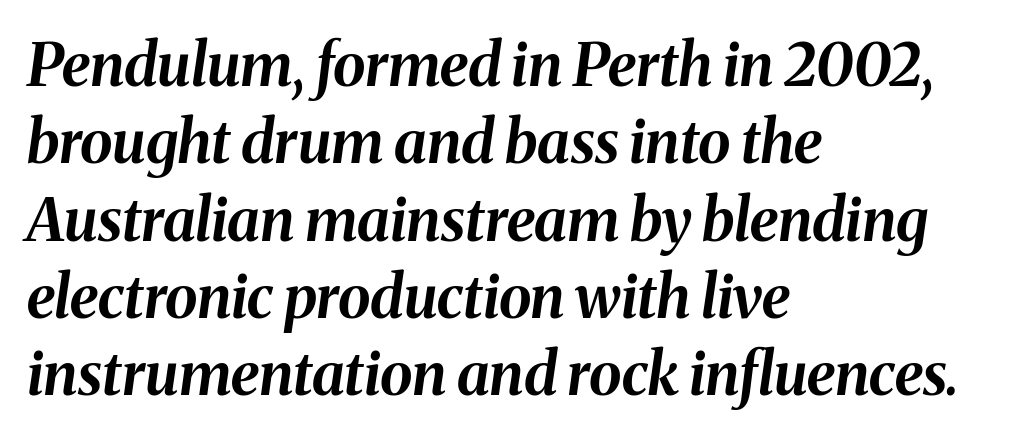
{"italic": "yes", "lean": "right", "slant_degrees": 8, "bold": "yes", "weight": "bold", "width": "normal", "stroke_contrast": "medium", "x_height": "medium", "monospaced": "no", "underline": "no", "align": "left", "line_spacing": "normal", "line_spacing_ratio": 1.31, "letter_spacing": "normal", "letter_spacing_em": 0.0, "glyph_px": 59}
